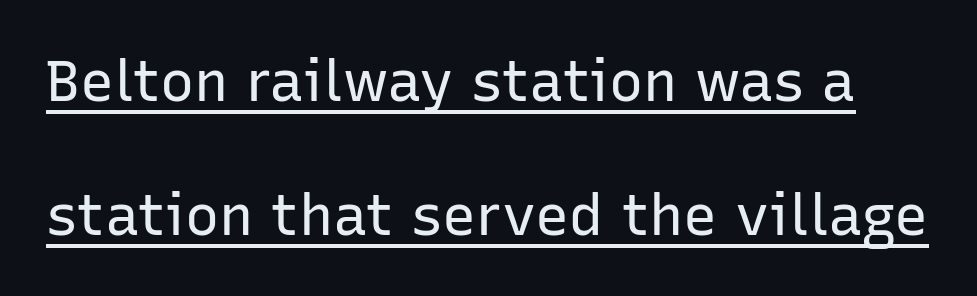
{"serif": "no", "italic": "no", "bold": "no", "weight": "regular", "width": "normal", "stroke_contrast": "low", "x_height": "medium", "monospaced": "no", "underline": "yes", "line_spacing": "loose", "line_spacing_ratio": 2.35, "letter_spacing": "normal", "letter_spacing_em": 0.0, "glyph_px": 57}
